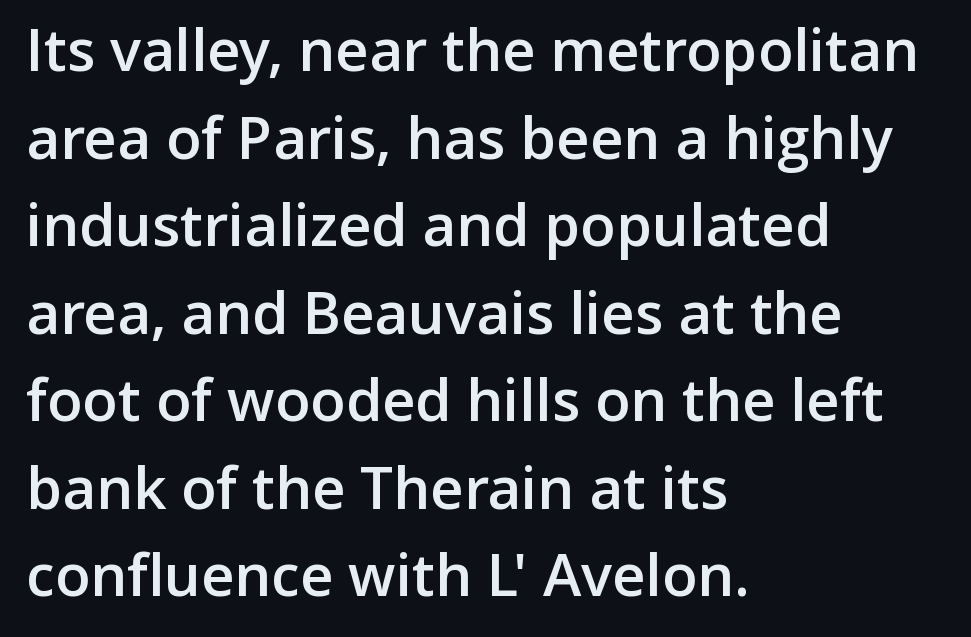
{"serif": "no", "italic": "no", "bold": "semi", "weight": "semibold", "width": "normal", "stroke_contrast": "low", "x_height": "medium", "monospaced": "no", "underline": "no", "align": "left", "line_spacing": "normal", "line_spacing_ratio": 1.51, "letter_spacing": "normal", "letter_spacing_em": 0.0, "glyph_px": 58}
